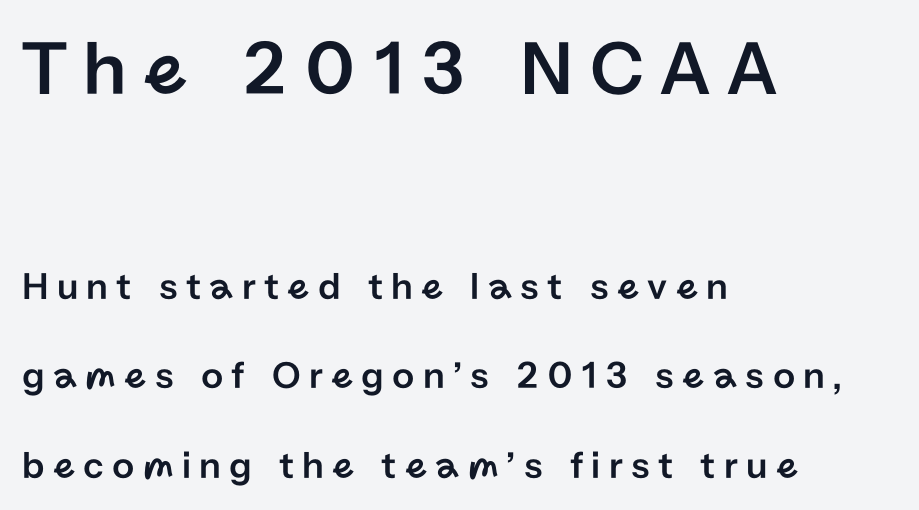
{"serif": "no", "italic": "no", "width": "normal", "stroke_contrast": "low", "x_height": "medium", "monospaced": "no", "underline": "no", "align": "left", "line_spacing": "loose", "line_spacing_ratio": 2.29, "letter_spacing": "wide", "letter_spacing_em": 0.21, "larger_block": "first", "size_ratio": 2.0, "glyph_px": 78}
